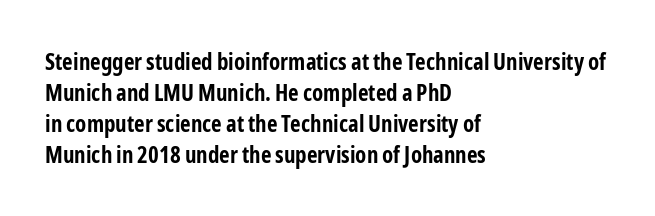
{"italic": "no", "bold": "yes", "underline": "no", "align": "left", "line_spacing": "normal", "line_spacing_ratio": 1.35, "letter_spacing": "normal", "letter_spacing_em": 0.0, "glyph_px": 23}
